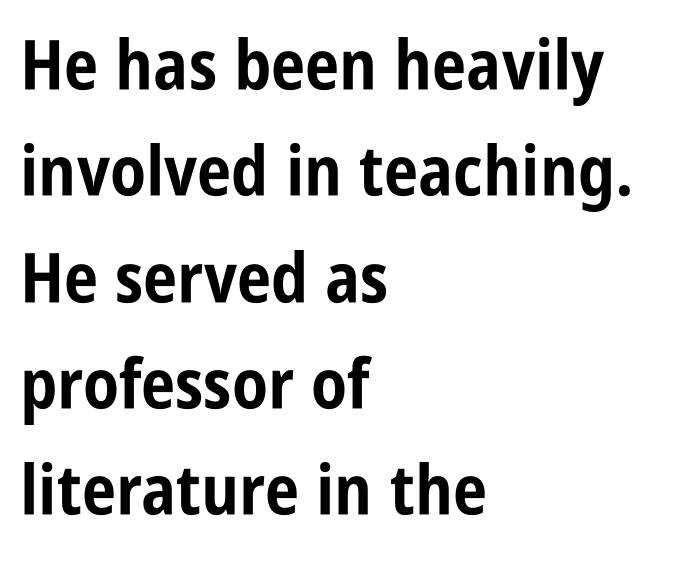
{"serif": "no", "italic": "no", "bold": "yes", "weight": "bold", "width": "condensed", "stroke_contrast": "low", "x_height": "large", "monospaced": "no", "underline": "no", "align": "left", "line_spacing": "normal", "line_spacing_ratio": 1.54, "letter_spacing": "normal", "letter_spacing_em": 0.0, "glyph_px": 69}
